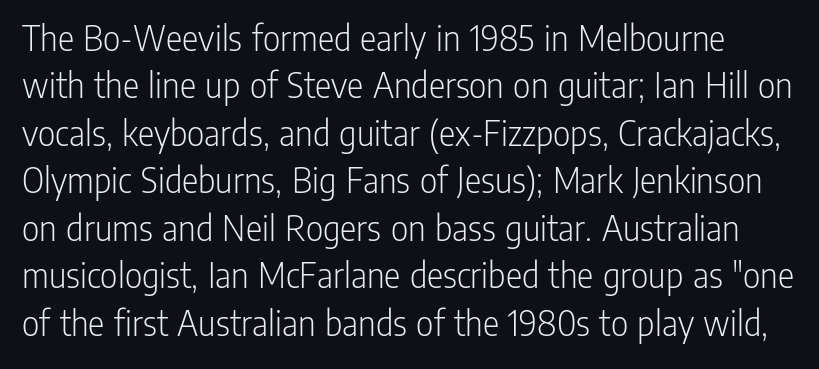
{"serif": "no", "italic": "no", "bold": "no", "weight": "light", "width": "condensed", "stroke_contrast": "low", "x_height": "medium", "monospaced": "no", "underline": "no", "line_spacing": "normal", "line_spacing_ratio": 1.25, "letter_spacing": "normal", "letter_spacing_em": 0.0, "glyph_px": 38}
